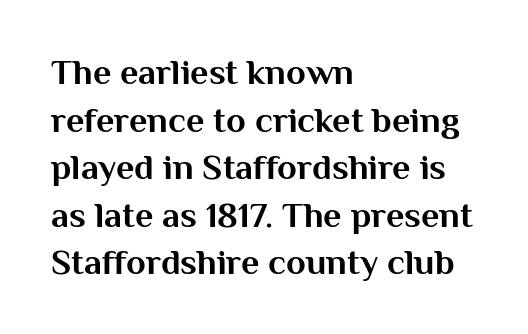
Q: Is the text bold? A: Yes.
Q: Is the text italic (slanted)? A: No, it is upright.
Q: Is the typeface a serif or a sans-serif typeface? A: Sans-serif.
Q: Is the text underlined? A: No.
Q: How is the paragraph aligned? A: Left-aligned.
Q: Is the spacing between letters normal or unusually wide? A: Normal.
Q: Is the spacing between lines tight, normal or loose? A: Normal.
Q: Width (condensed, normal, or wide)? A: Normal.
Q: Stroke contrast? A: Medium.
Q: x-height? A: Medium.
Q: Monospaced? A: No.
